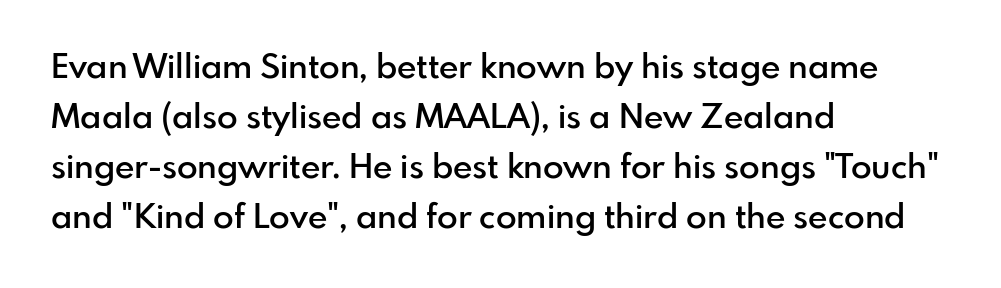
The image shows 34 px semibold sans-serif type, upright; set left-aligned, normal line spacing (1.47x), normal letter spacing, not underlined; low stroke contrast and a small x-height.
